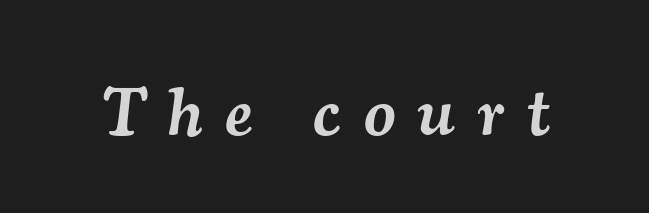
Q: Is the text bold? A: Semi-bold.
Q: Is the text italic (slanted)? A: Yes, it leans right by about 7 degrees.
Q: Is the typeface a serif or a sans-serif typeface? A: Serif.
Q: Is the text underlined? A: No.
Q: Is the spacing between letters normal or unusually wide? A: Unusually wide.
Q: Width (condensed, normal, or wide)? A: Normal.
Q: Stroke contrast? A: Medium.
Q: x-height? A: Small.
Q: Monospaced? A: No.
